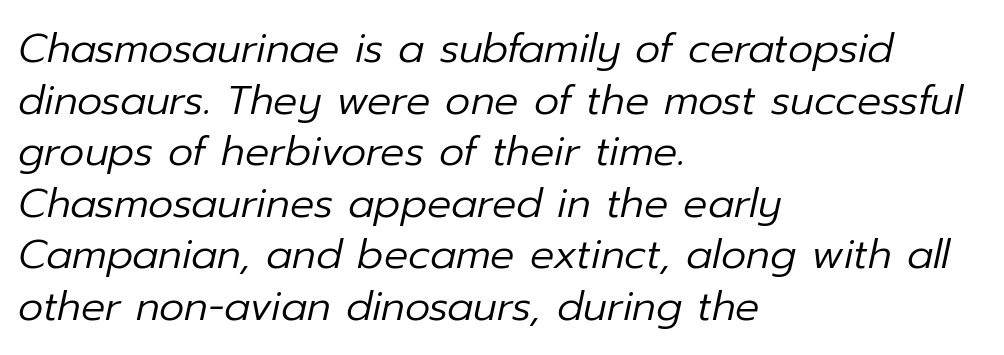
Q: Is the text bold? A: No.
Q: Is the text italic (slanted)? A: Yes, it leans right by about 12 degrees.
Q: Is the text underlined? A: No.
Q: How is the paragraph aligned? A: Left-aligned.
Q: Is the spacing between letters normal or unusually wide? A: Normal.
Q: Is the spacing between lines tight, normal or loose? A: Normal.
Q: Width (condensed, normal, or wide)? A: Normal.
Q: Stroke contrast? A: Low.
Q: x-height? A: Medium.
Q: Monospaced? A: No.
